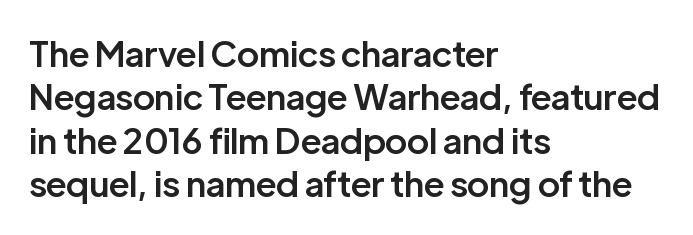
The image shows 35 px semibold sans-serif type, upright; set left-aligned, line spacing 1.24x, normal letter spacing, not underlined; low stroke contrast and a medium x-height.
